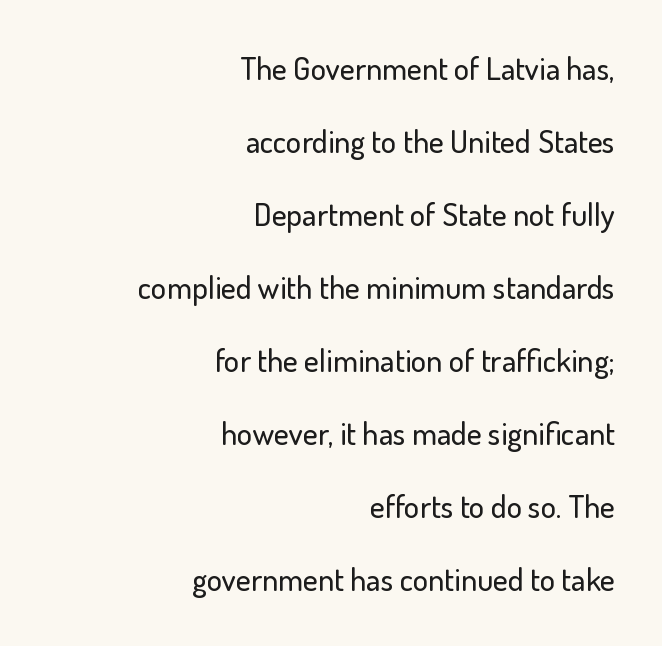
The image shows 32 px sans-serif type, upright; set right-aligned, loose line spacing (2.28x), normal letter spacing, not underlined; low stroke contrast and a small x-height.
